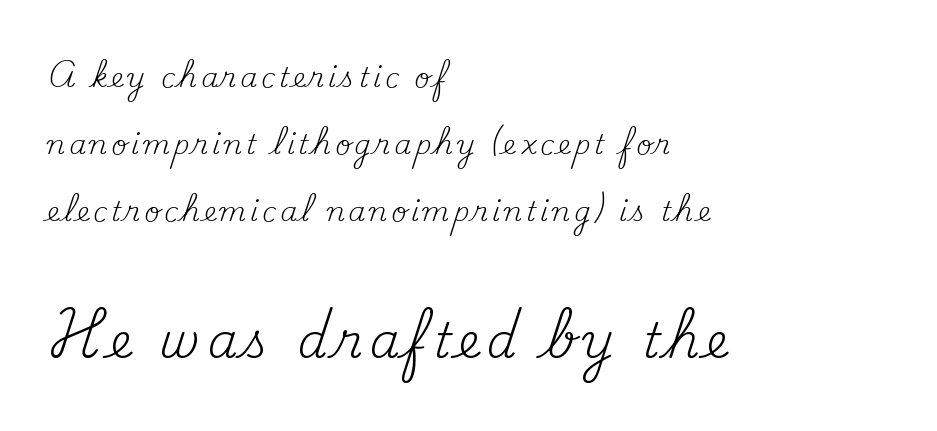
Q: Is the text bold? A: No.
Q: Is the text italic (slanted)? A: Yes.
Q: Is the typeface a serif or a sans-serif typeface? A: Serif.
Q: Is the text underlined? A: No.
Q: How is the paragraph aligned? A: Left-aligned.
Q: Is the spacing between lines tight, normal or loose? A: Loose.
Q: Which block of text is set in a larger size, the first (top) or the second (bottom)? A: The second (bottom) one.
Q: Width (condensed, normal, or wide)? A: Normal.
Q: Stroke contrast? A: Medium.
Q: x-height? A: Small.
Q: Monospaced? A: No.
